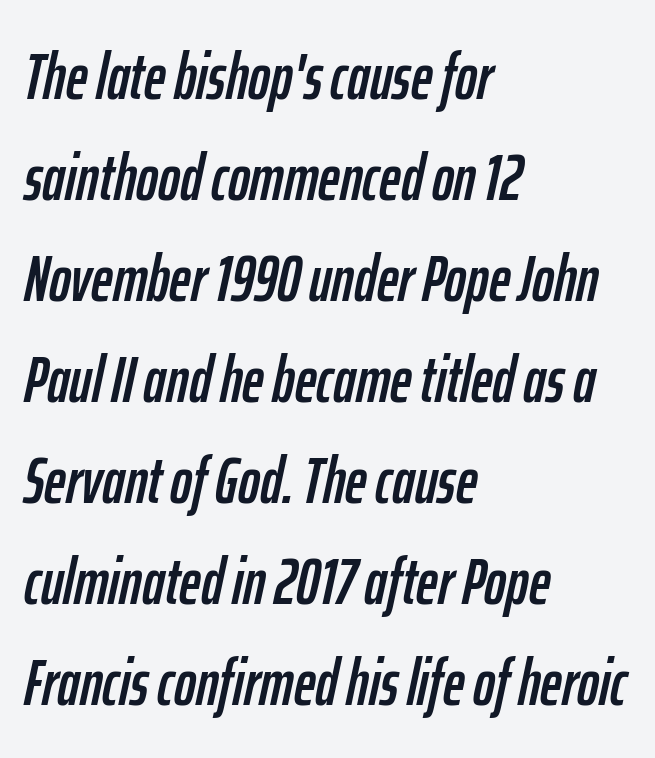
The image shows 66 px condensed type, italic (leaning right); set left-aligned, normal line spacing (1.53x), normal letter spacing, not underlined; low stroke contrast and a medium x-height.
